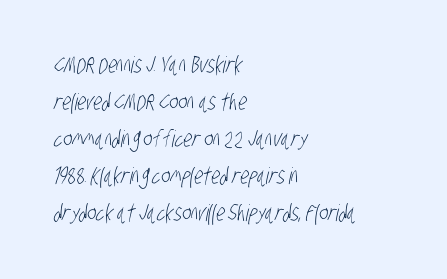
Q: Is the text bold? A: No.
Q: Is the text underlined? A: No.
Q: How is the paragraph aligned? A: Left-aligned.
Q: Is the spacing between letters normal or unusually wide? A: Normal.
Q: Is the spacing between lines tight, normal or loose? A: Normal.
